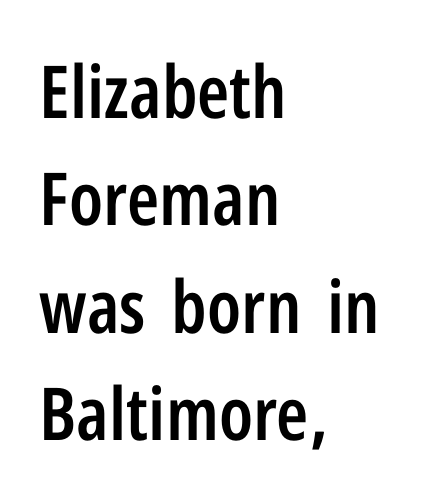
The rendering uses a moderate line-height, typical for paragraphs. Stems and bowls a touch heavier than normal — semibold. Glance below the letters and you will spot only blank space. When letters stand straight like this, we call the style roman or upright. The tracking reads as untouched default to a designer's eye. The letters advance in unequal steps, a hallmark of proportional type.
